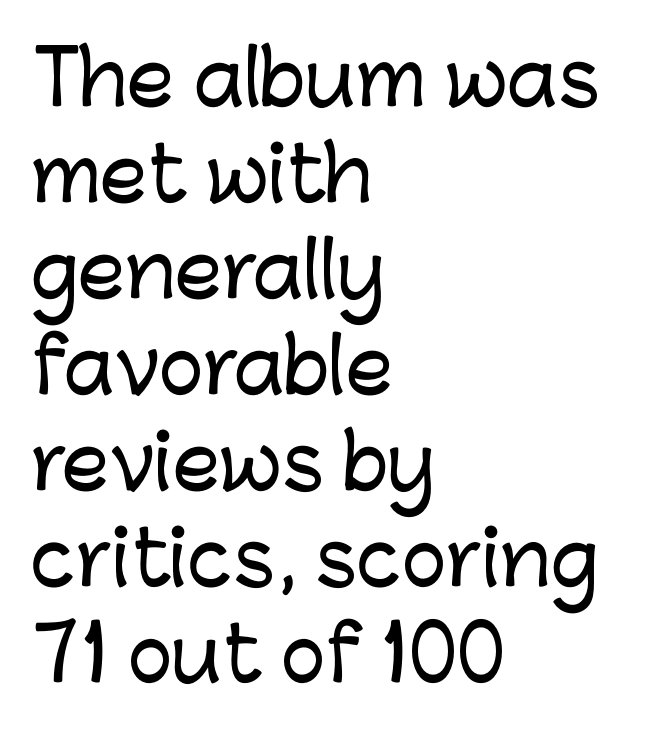
{"serif": "no", "italic": "no", "width": "normal", "stroke_contrast": "low", "x_height": "medium", "monospaced": "no", "underline": "no", "align": "left", "line_spacing": "normal", "line_spacing_ratio": 1.28, "letter_spacing": "normal", "letter_spacing_em": 0.0, "glyph_px": 75}
